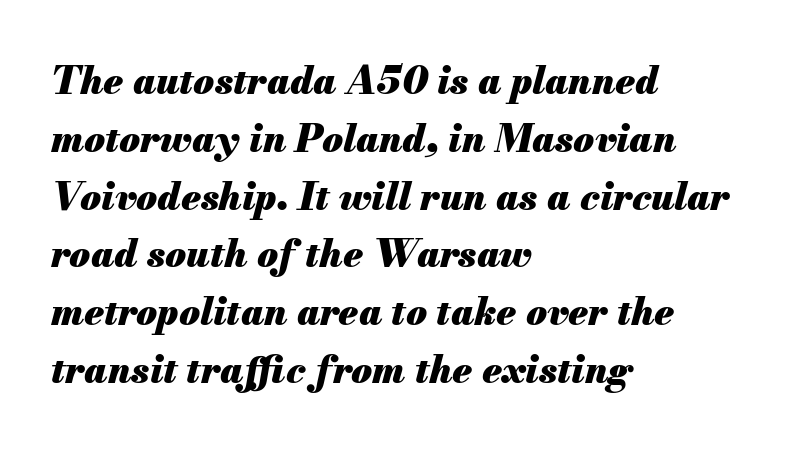
Q: Is the text bold? A: Yes.
Q: Is the text italic (slanted)? A: Yes, it leans right by about 13 degrees.
Q: Is the text underlined? A: No.
Q: How is the paragraph aligned? A: Left-aligned.
Q: Is the spacing between letters normal or unusually wide? A: Normal.
Q: Is the spacing between lines tight, normal or loose? A: Normal.
Q: Width (condensed, normal, or wide)? A: Normal.
Q: Stroke contrast? A: Medium.
Q: x-height? A: Small.
Q: Monospaced? A: No.
